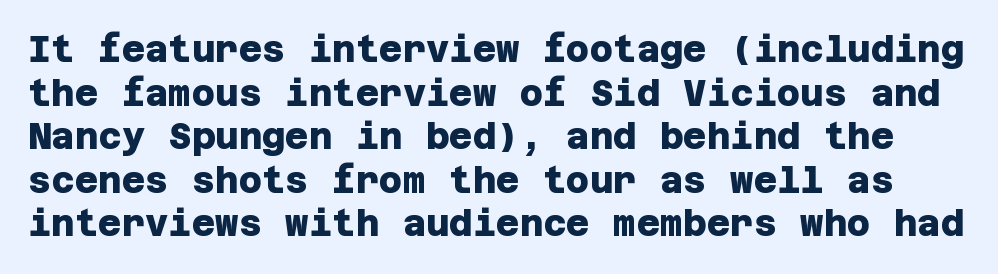
The image shows 36 px heavy sans-serif type; set line spacing 1.21x, normal letter spacing, not underlined; low stroke contrast and a large x-height.
